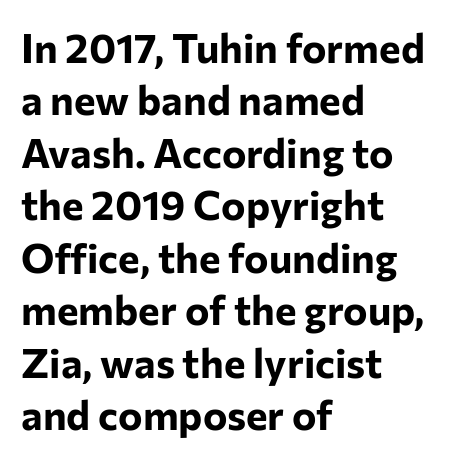
The image shows 41 px bold sans-serif type, upright; set left-aligned, normal line spacing (1.28x), normal letter spacing, not underlined; low stroke contrast and a medium x-height.
